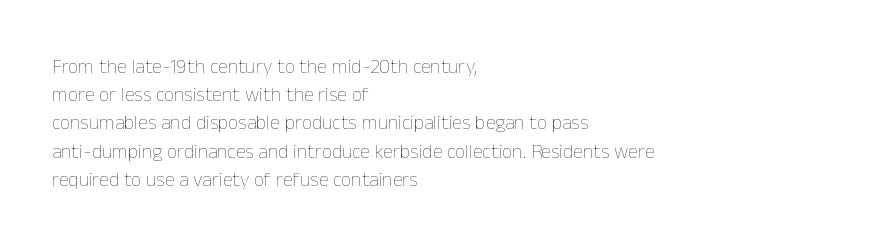
Nobody drew a line under any word here. When letters stand straight like this, we call the style roman or upright. The lines sit at an ordinary, default distance from one another. Summary of weight: not heavy and not bold.
